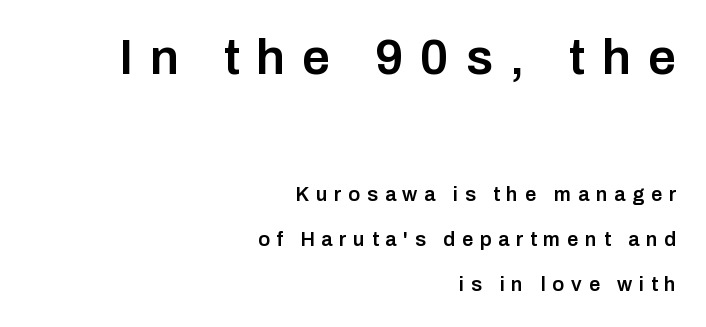
The image shows 50 px semibold sans-serif type, upright; set right-aligned, loose line spacing (2.26x), unusually wide letter spacing (+0.34 em), not underlined; the first (top) block is 2.5x larger; low stroke contrast and a medium x-height.
